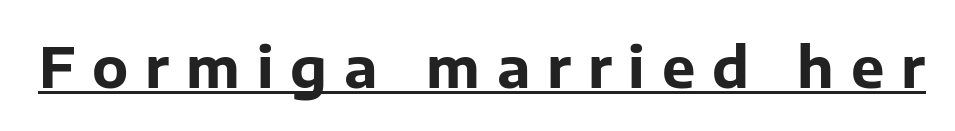
Beneath each row of characters lies a ruled line. The face used here is rendered with a markedly widened letterfit. In terms of letterform style, serifs are entirely absent. The letters advance in unequal steps, a hallmark of proportional type.
